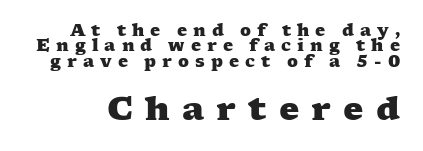
Q: Is the text bold? A: Yes.
Q: Is the typeface a serif or a sans-serif typeface? A: Serif.
Q: Is the text underlined? A: No.
Q: Is the spacing between letters normal or unusually wide? A: Unusually wide.
Q: Is the spacing between lines tight, normal or loose? A: Tight.
Q: Which block of text is set in a larger size, the first (top) or the second (bottom)? A: The second (bottom) one.
Q: Width (condensed, normal, or wide)? A: Wide.
Q: Stroke contrast? A: Medium.
Q: x-height? A: Medium.
Q: Monospaced? A: No.
